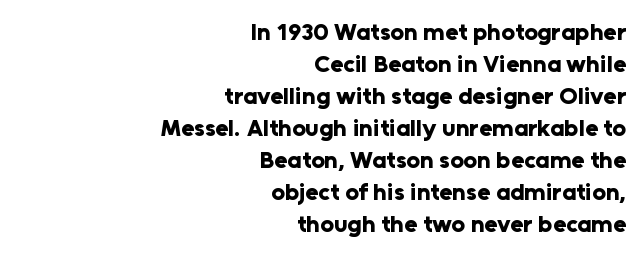
The letters sit at their default tracking, neither squeezed nor spread. Line spacing here is normal. A bare baseline throughout the passage. Layout note: lines flush right. Posture: upright roman.
